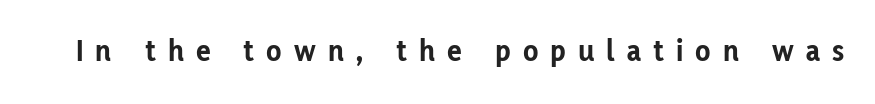
The image shows 31 px bold sans-serif type, upright; set unusually wide letter spacing (+0.39 em), not underlined; low stroke contrast and a medium x-height.
